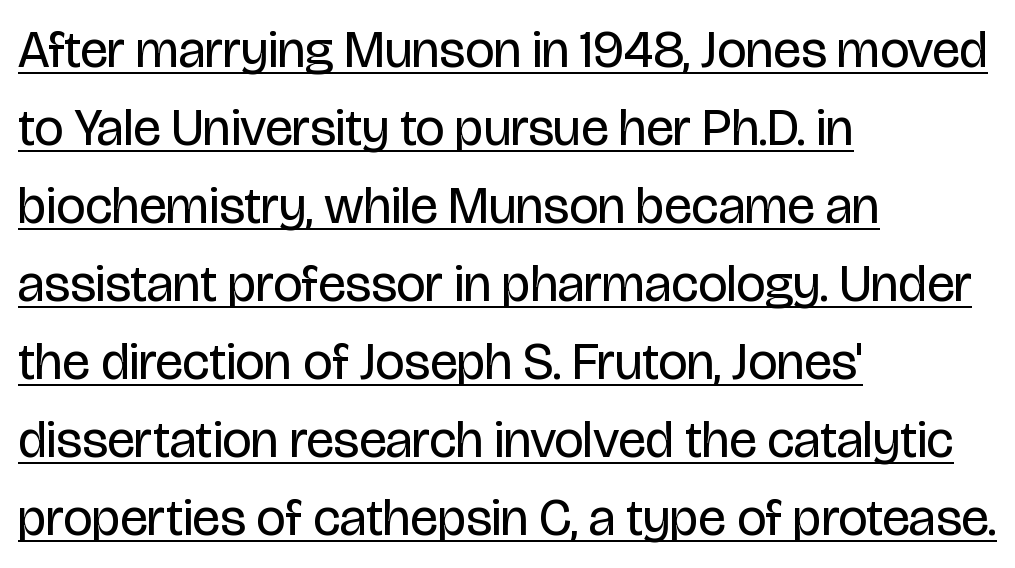
Serif or sans? Sans — the stroke terminals are bare. Proportional: the letters do not fall into vertical columns. This sample is left-justified, so line endings fall wherever the words run out. The lettering stays uniformly vertical, giving the passage a roman look.
